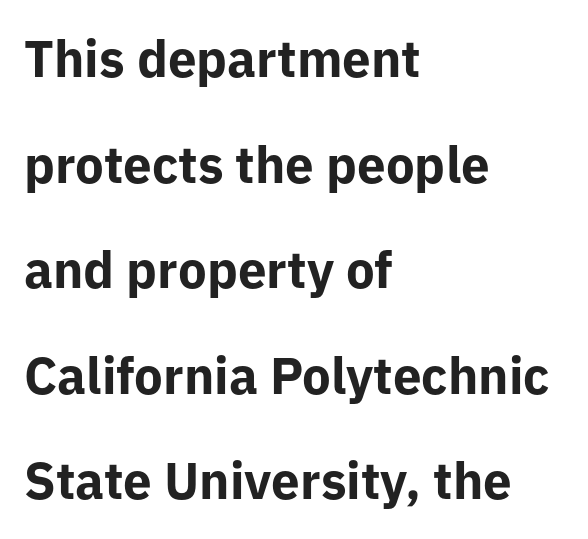
The image shows 51 px bold sans-serif type, upright; set left-aligned, loose line spacing (2.07x), normal letter spacing, not underlined; low stroke contrast and a medium x-height.
